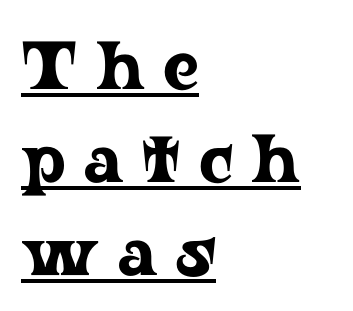
The image shows 68 px wide serif type, upright; set left-aligned, normal line spacing (1.37x), unusually wide letter spacing (+0.27 em), underlined; low stroke contrast and a medium x-height.
